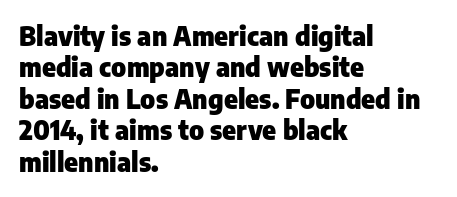
Q: Is the text bold? A: Yes.
Q: Is the text italic (slanted)? A: No, it is upright.
Q: Is the text underlined? A: No.
Q: How is the paragraph aligned? A: Left-aligned.
Q: Is the spacing between letters normal or unusually wide? A: Normal.
